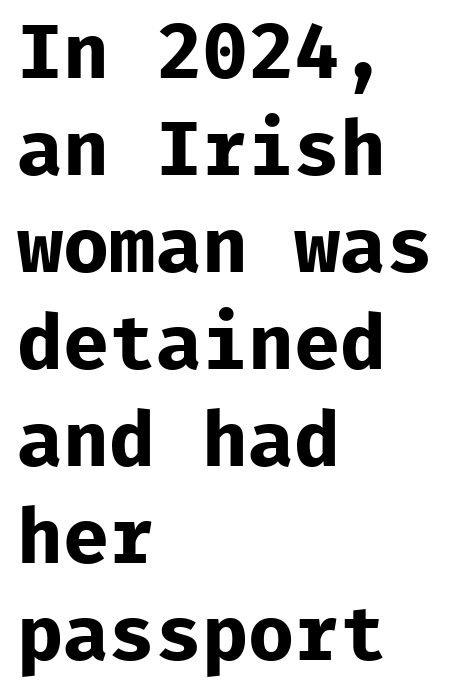
{"serif": "no", "italic": "no", "bold": "yes", "weight": "bold", "width": "normal", "stroke_contrast": "low", "x_height": "medium", "monospaced": "yes", "underline": "no", "align": "left", "line_spacing": "normal", "line_spacing_ratio": 1.26, "letter_spacing": "normal", "letter_spacing_em": 0.0, "glyph_px": 77}
